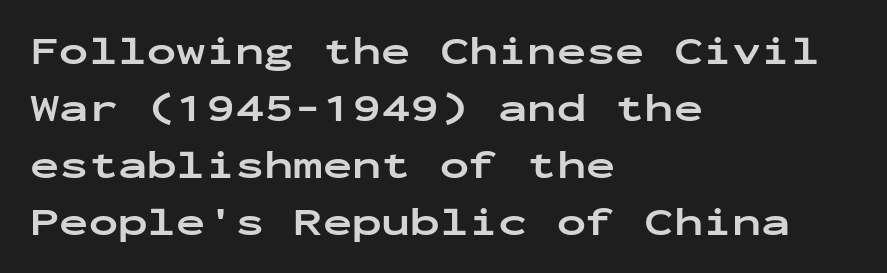
Q: Is the text bold? A: Yes.
Q: Is the text italic (slanted)? A: No, it is upright.
Q: Is the typeface a serif or a sans-serif typeface? A: Sans-serif.
Q: Is the text underlined? A: No.
Q: How is the paragraph aligned? A: Left-aligned.
Q: Is the spacing between letters normal or unusually wide? A: Normal.
Q: Is the spacing between lines tight, normal or loose? A: Normal.
Q: Width (condensed, normal, or wide)? A: Wide.
Q: Stroke contrast? A: Low.
Q: x-height? A: Medium.
Q: Monospaced? A: Yes.
